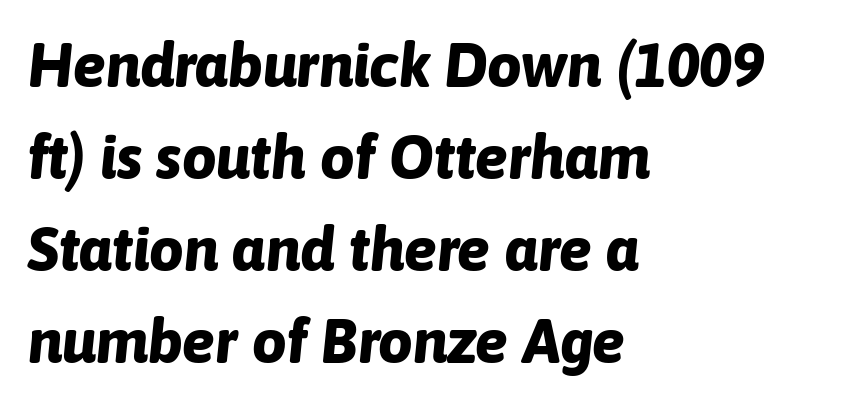
{"italic": "yes", "lean": "right", "slant_degrees": 6, "bold": "yes", "weight": "bold", "width": "normal", "stroke_contrast": "low", "x_height": "medium", "monospaced": "no", "underline": "no", "align": "left", "line_spacing": "normal", "line_spacing_ratio": 1.51, "letter_spacing": "normal", "letter_spacing_em": 0.0, "glyph_px": 61}
